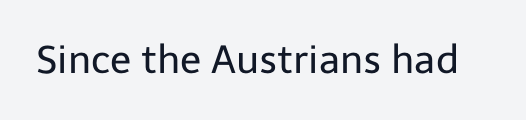
Q: Is the text bold? A: No.
Q: Is the text italic (slanted)? A: No, it is upright.
Q: Is the typeface a serif or a sans-serif typeface? A: Sans-serif.
Q: Is the text underlined? A: No.
Q: Is the spacing between letters normal or unusually wide? A: Normal.
Q: Width (condensed, normal, or wide)? A: Normal.
Q: Stroke contrast? A: Low.
Q: x-height? A: Medium.
Q: Monospaced? A: No.
